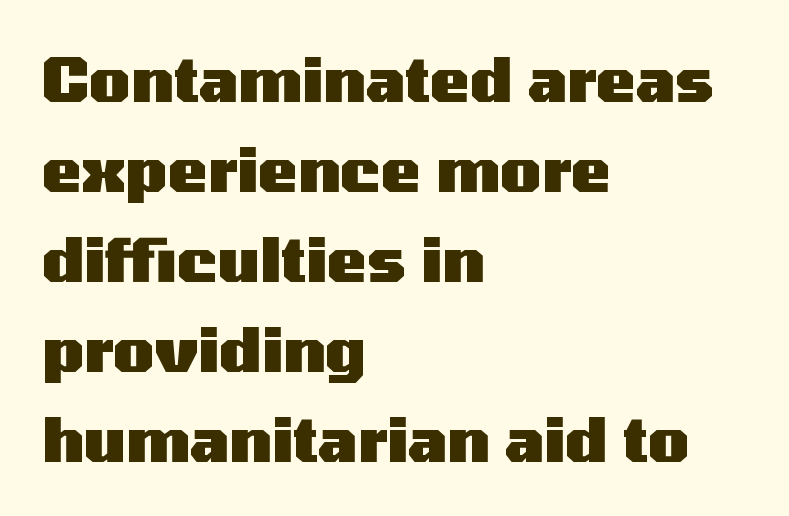
The typography opts for an upright posture over an oblique one. Look at the bottom of the vertical strokes: they stop flat, with no serifs. The rendering uses natural spacing where letterforms have individual widths. Descender tails drop into unmarked territory. Nobody touched the tracking dial on this one. The rows are spaced the way most documents space them.
